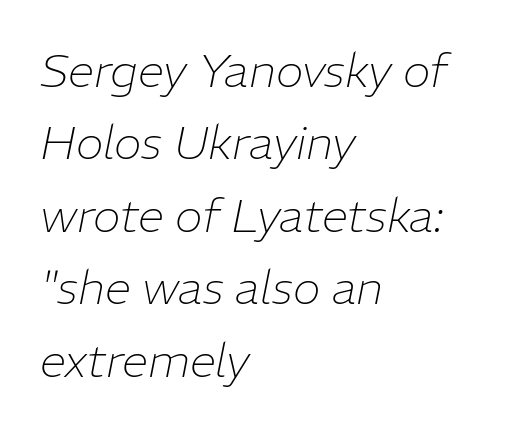
Q: Is the text bold? A: No.
Q: Is the text italic (slanted)? A: Yes, it leans right by about 11 degrees.
Q: Is the text underlined? A: No.
Q: How is the paragraph aligned? A: Left-aligned.
Q: Is the spacing between letters normal or unusually wide? A: Normal.
Q: Is the spacing between lines tight, normal or loose? A: Normal.
Q: Width (condensed, normal, or wide)? A: Normal.
Q: Stroke contrast? A: Low.
Q: x-height? A: Medium.
Q: Monospaced? A: No.
